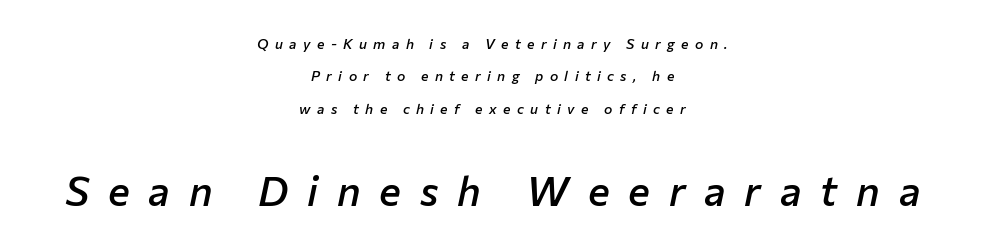
The image shows 41 px semibold type, italic (leaning right); set centered, loose line spacing (2.31x), unusually wide letter spacing (+0.46 em), not underlined; the second (bottom) block is 2.93x larger; low stroke contrast and a medium x-height.
